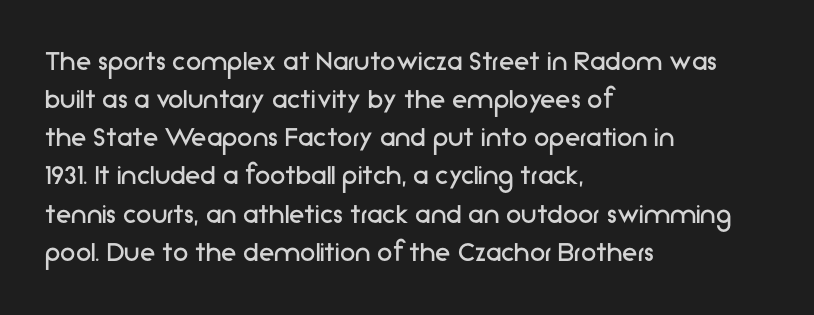
{"serif": "no", "italic": "no", "bold": "no", "weight": "regular", "width": "normal", "stroke_contrast": "low", "x_height": "medium", "monospaced": "no", "underline": "no", "align": "left", "line_spacing_ratio": 1.23, "letter_spacing": "normal", "letter_spacing_em": 0.0, "glyph_px": 31}
